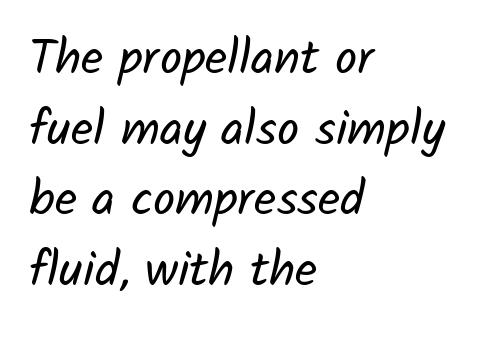
The image shows 49 px regular-weight sans-serif type; set left-aligned, normal line spacing (1.44x), normal letter spacing, not underlined; low stroke contrast and a medium x-height.
